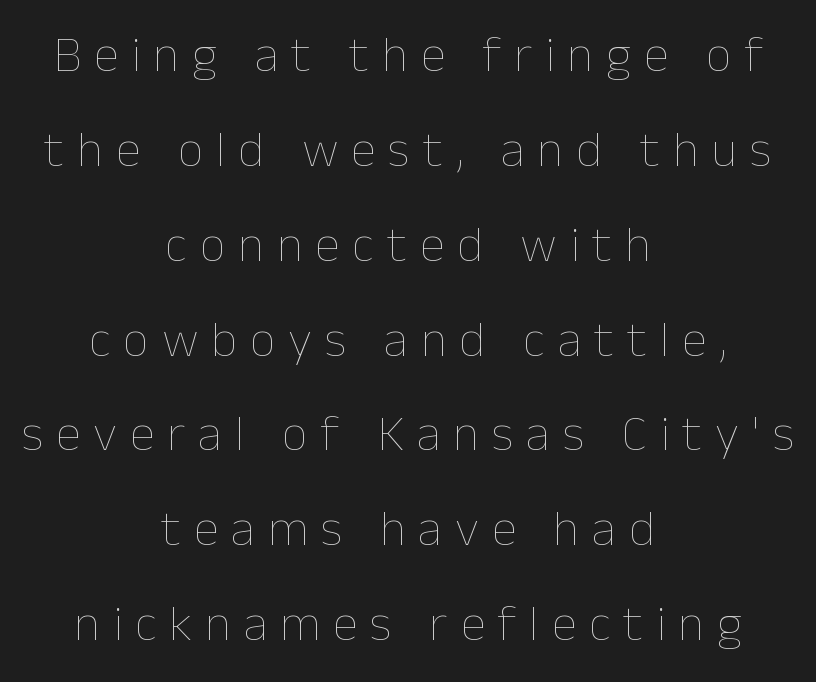
Layout note: lines centered. Glance below the letters and you will spot only blank space. Here the glyphs are tracked loosely, breaking word shapes into spaced letters. This sample has the flowing, uneven cadence of proportional lettering. The characters are drawn with everyday or finer stroke widths. The lettering holds an erect, upright posture throughout.
